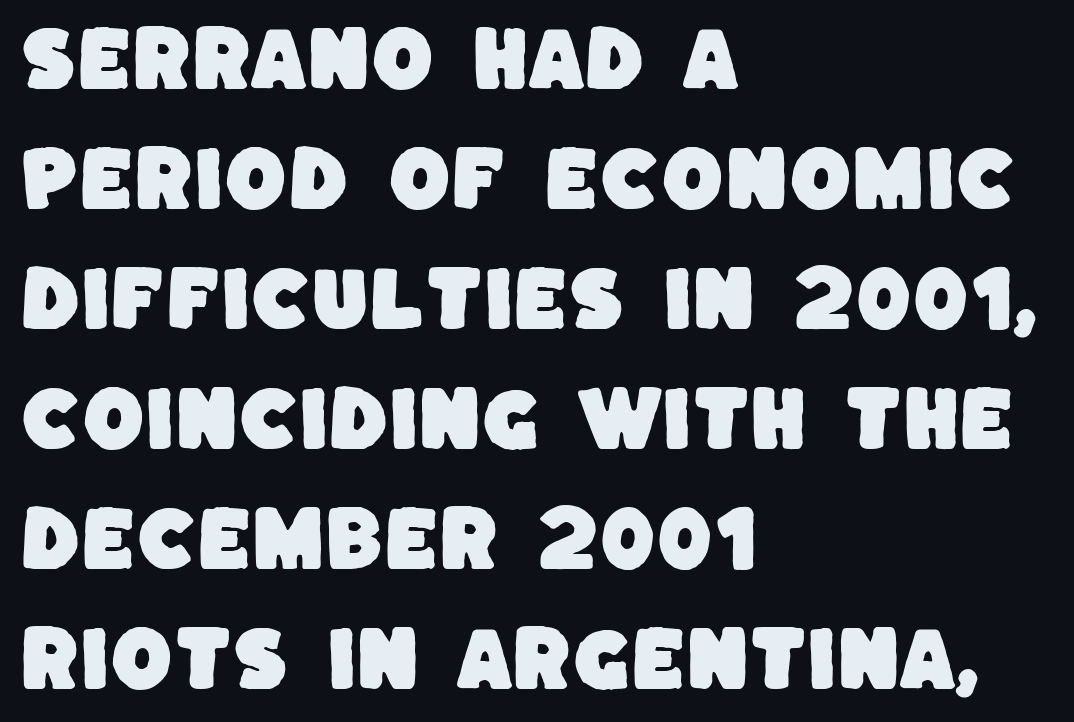
The image shows 71 px sans-serif type; set left-aligned, normal line spacing (1.69x), normal letter spacing, not underlined; low stroke contrast and a large x-height.
